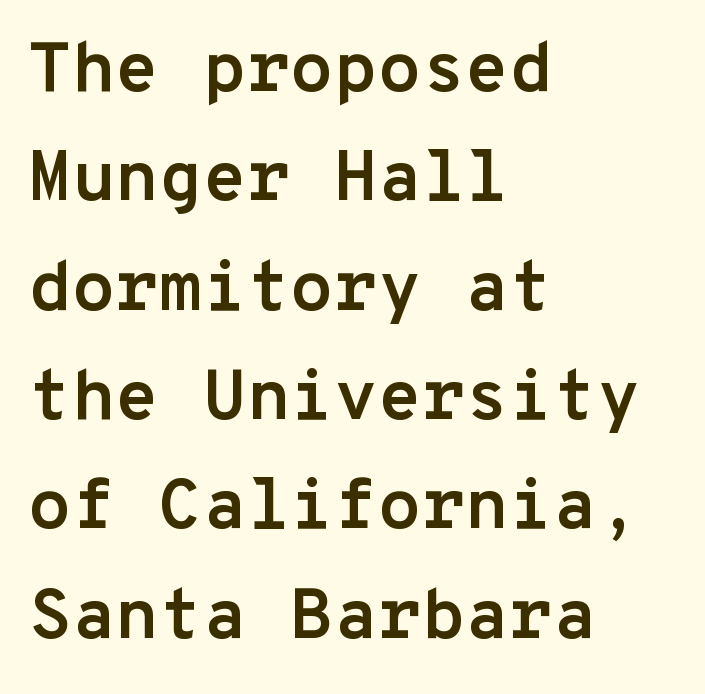
The image shows 71 px semibold sans-serif type, upright, monospaced; set left-aligned, normal line spacing (1.54x), normal letter spacing, not underlined; low stroke contrast and a medium x-height.
